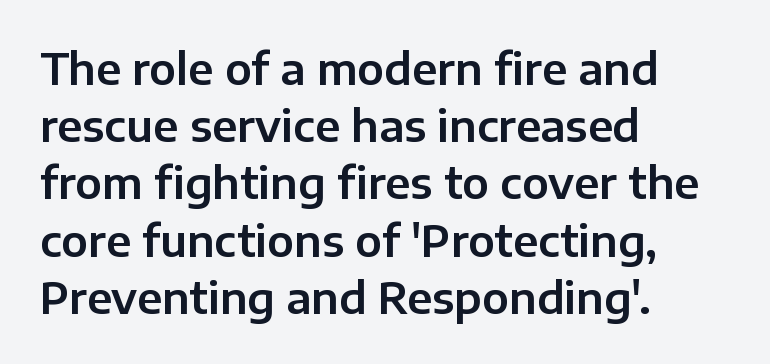
Q: Is the text italic (slanted)? A: No, it is upright.
Q: Is the typeface a serif or a sans-serif typeface? A: Sans-serif.
Q: Is the text underlined? A: No.
Q: How is the paragraph aligned? A: Left-aligned.
Q: Is the spacing between letters normal or unusually wide? A: Normal.
Q: Is the spacing between lines tight, normal or loose? A: Normal.
Q: Width (condensed, normal, or wide)? A: Normal.
Q: Stroke contrast? A: Low.
Q: x-height? A: Medium.
Q: Monospaced? A: No.
